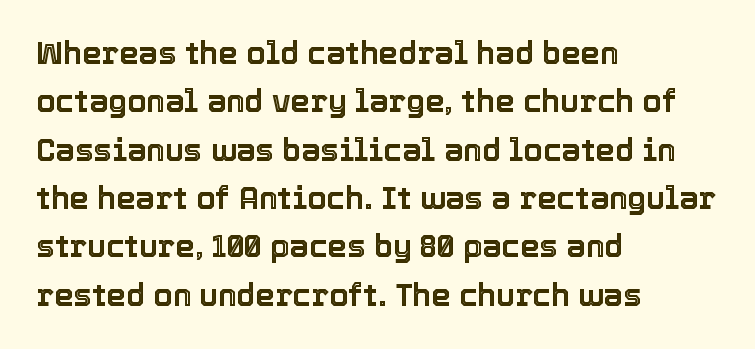
Each word holds together tightly as a unit, with standard inter-letter gaps. Here the designer chose a conventional face with non-uniform glyph widths. Posture: straight, roman, zero tilt. Underline: absent. A student would call this left alignment; a typographer would say flush left, rag right.
